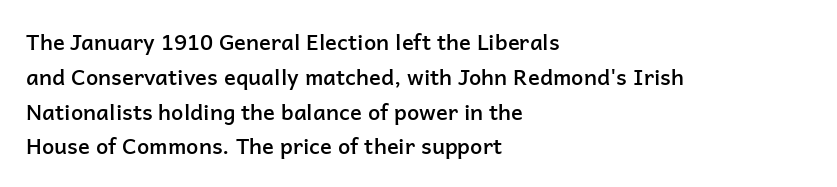
The image shows 22 px text type, upright; set left-aligned, normal line spacing (1.58x), normal letter spacing, not underlined.
